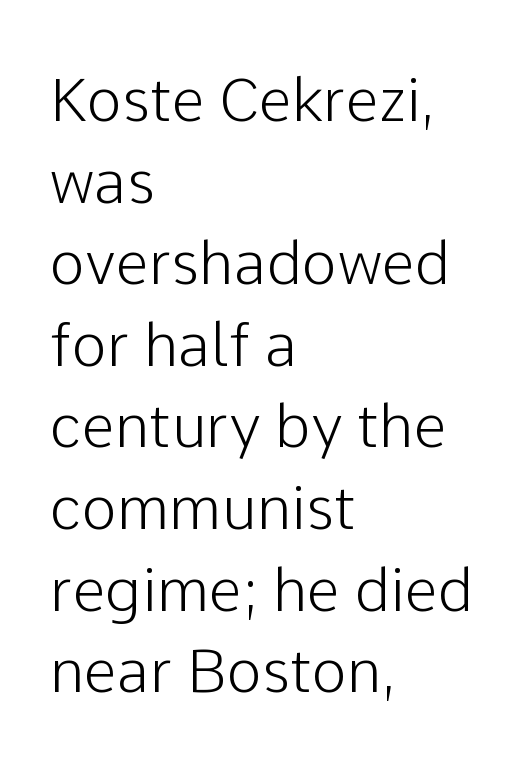
The image shows 60 px sans-serif type, upright; set left-aligned, normal line spacing (1.36x), normal letter spacing, not underlined; low stroke contrast and a medium x-height.
